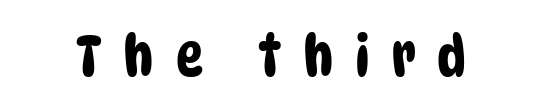
The passage shown is not underscored anywhere. Between one letter and the next there's a generous, obvious gap. Serif or sans? Sans — the stroke terminals are bare. The rendering uses natural spacing where letterforms have individual widths.
